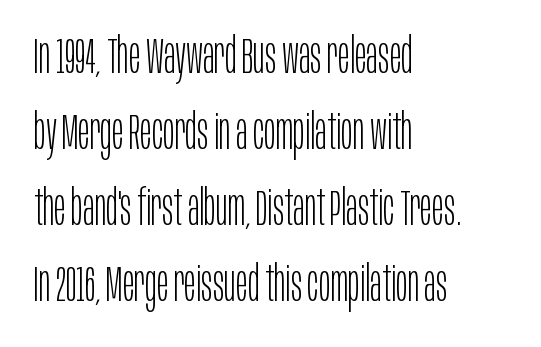
The image shows 49 px light, condensed sans-serif type, upright; set left-aligned, normal line spacing (1.55x), normal letter spacing, not underlined; low stroke contrast and a large x-height.
